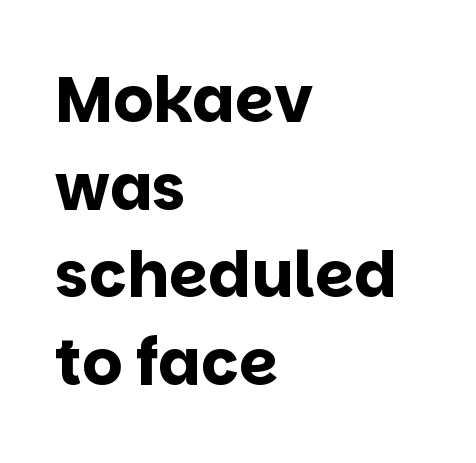
Q: Is the text bold? A: Yes.
Q: Is the text italic (slanted)? A: No, it is upright.
Q: Is the typeface a serif or a sans-serif typeface? A: Sans-serif.
Q: Is the text underlined? A: No.
Q: How is the paragraph aligned? A: Left-aligned.
Q: Is the spacing between letters normal or unusually wide? A: Normal.
Q: Is the spacing between lines tight, normal or loose? A: Normal.
Q: Width (condensed, normal, or wide)? A: Normal.
Q: Stroke contrast? A: Low.
Q: x-height? A: Large.
Q: Monospaced? A: No.
